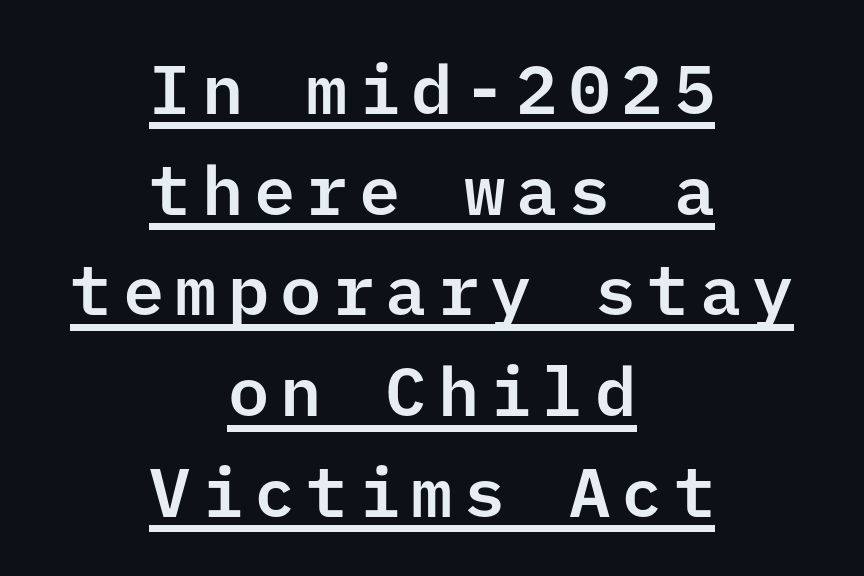
The image shows 69 px sans-serif type, upright; set centered, normal line spacing (1.46x), underlined; low stroke contrast and a medium x-height.
